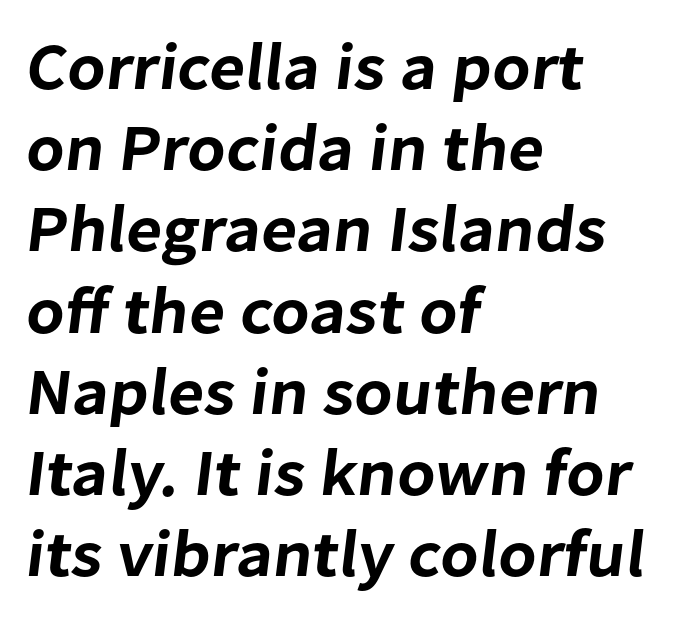
{"serif": "no", "width": "normal", "stroke_contrast": "low", "x_height": "medium", "monospaced": "no", "underline": "no", "align": "left", "line_spacing_ratio": 1.23, "letter_spacing": "normal", "letter_spacing_em": 0.0, "glyph_px": 66}
